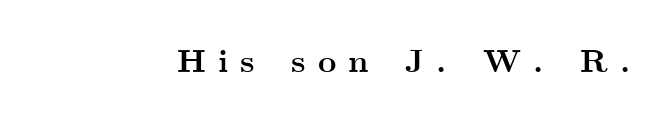
The image shows 32 px semibold, wide serif type, upright; set unusually wide letter spacing (+0.38 em), not underlined; medium stroke contrast and a small x-height.
